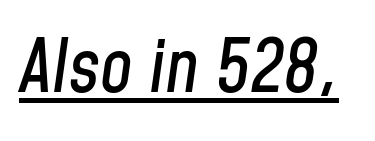
These lines are rendered in a variable-pitch font. Glyph-to-glyph distance matches everyday printed text. Does the lettering tilt? It does — this is italic. The rendering uses the underline text-decoration.
